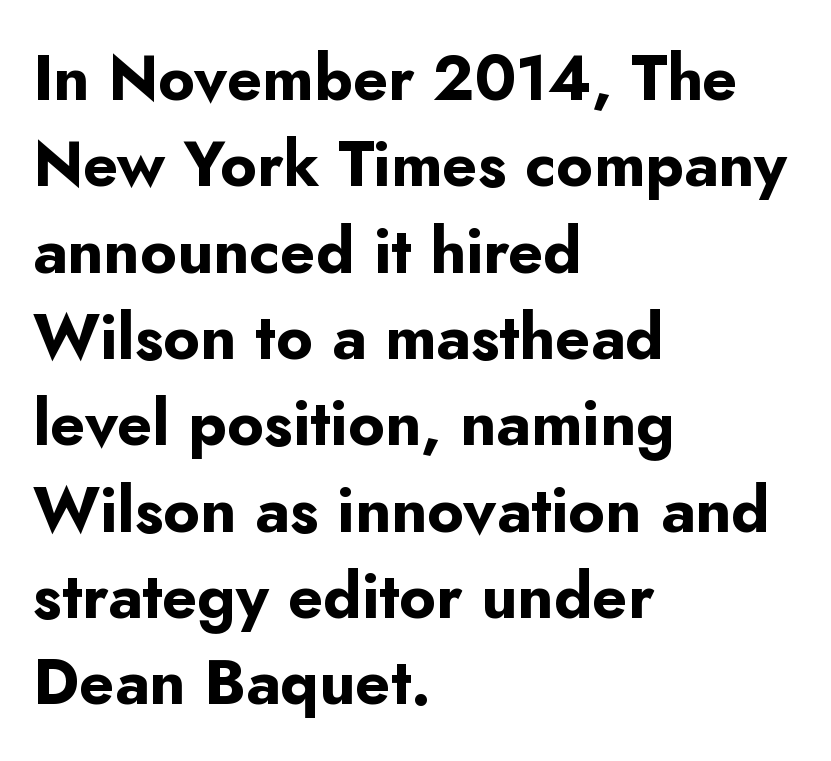
Here the glyphs are tracked normally, forming tight word shapes. You can tell it's not italic because the verticals are truly vertical. A typesetter would call this leading conventional body-copy spacing. This rendering employs a face without finishing strokes, i.e., a sans-serif. The passage is arranged the way most books set body copy — flush left.
